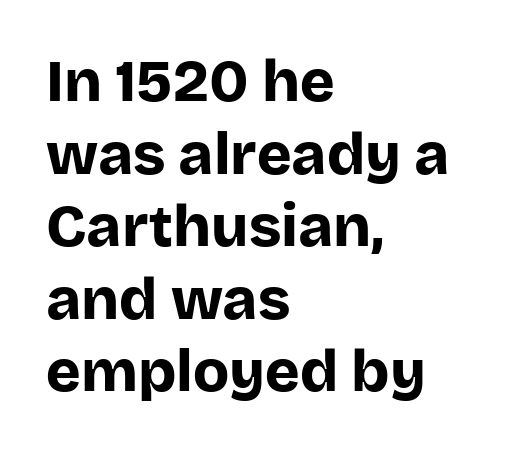
Varying glyph widths throughout — classic text-font behaviour. This is heavy type, rendered in bold. A student would call this left alignment; a typographer would say flush left, rag right. The designer went with a sans here, leaving each stem footless. Quick note: underline off.
